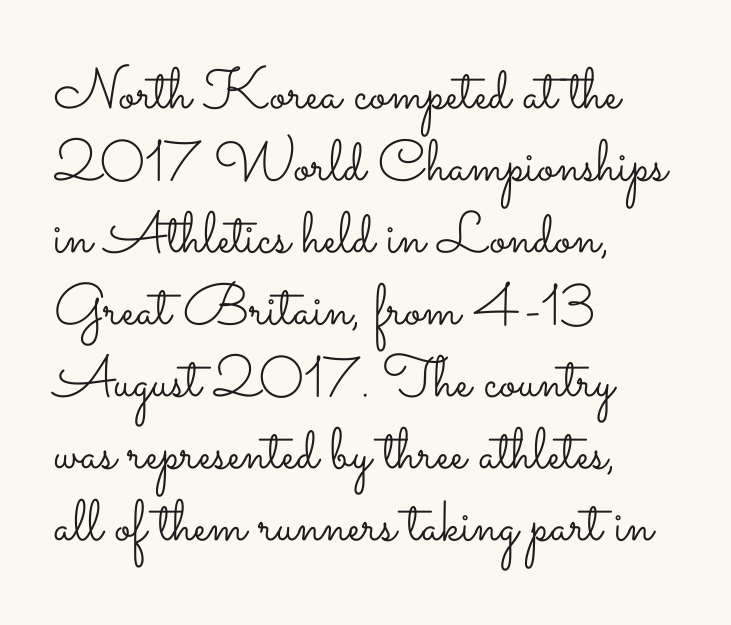
Summary of weight: not heavy and not bold. The type is set solid horizontally, with unmodified tracking. The foot of each line stays bare and open. A classic flush-left, rag-right setting is used for this passage. This sample has the flowing, uneven cadence of proportional lettering.
